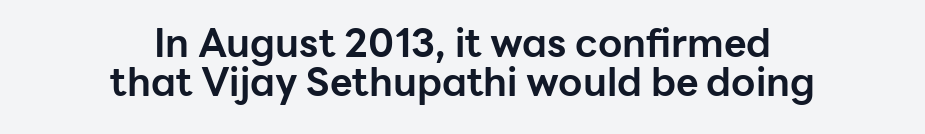
Which margin do the lines hug? Neither — every line sits in the middle. Students, note that the glyphs here touch the page at normal intervals. The passage shown is emphatically bold. The space between consecutive lines is stingy. Every character sits straight up, as roman type does.
